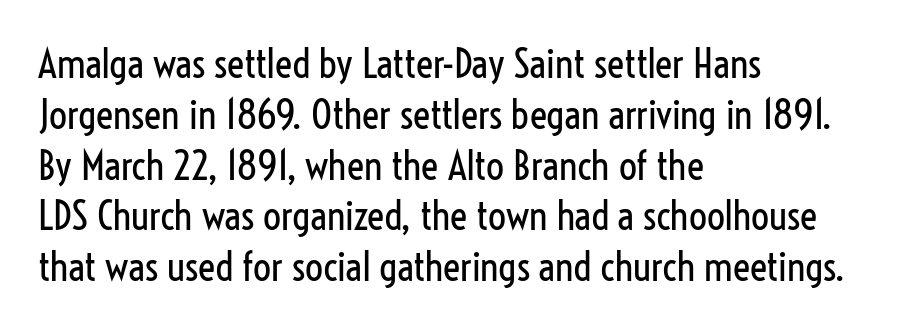
{"serif": "no", "italic": "no", "bold": "no", "weight": "regular", "width": "condensed", "stroke_contrast": "low", "x_height": "medium", "monospaced": "no", "underline": "no", "align": "left", "line_spacing": "normal", "line_spacing_ratio": 1.27, "letter_spacing": "normal", "letter_spacing_em": 0.0, "glyph_px": 40}
